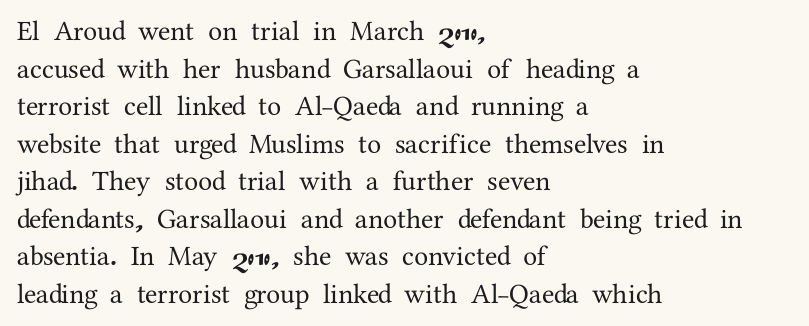
{"serif": "yes", "italic": "no", "width": "normal", "stroke_contrast": "medium", "x_height": "medium", "monospaced": "no", "underline": "no", "align": "left", "line_spacing": "normal", "line_spacing_ratio": 1.34, "letter_spacing": "normal", "letter_spacing_em": 0.0, "glyph_px": 28}
